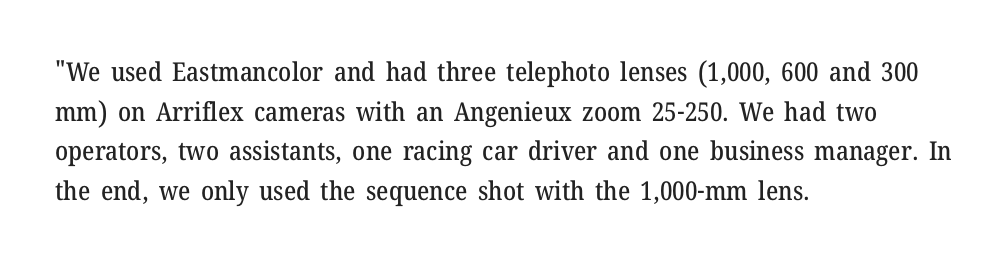
Q: Is the text italic (slanted)? A: No, it is upright.
Q: Is the text underlined? A: No.
Q: How is the paragraph aligned? A: Left-aligned.
Q: Is the spacing between letters normal or unusually wide? A: Normal.
Q: Is the spacing between lines tight, normal or loose? A: Normal.
